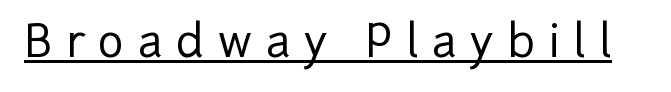
Q: Is the text italic (slanted)? A: No, it is upright.
Q: Is the typeface a serif or a sans-serif typeface? A: Sans-serif.
Q: Is the text underlined? A: Yes.
Q: Is the spacing between letters normal or unusually wide? A: Unusually wide.
Q: Width (condensed, normal, or wide)? A: Normal.
Q: Stroke contrast? A: Low.
Q: x-height? A: Medium.
Q: Monospaced? A: No.
